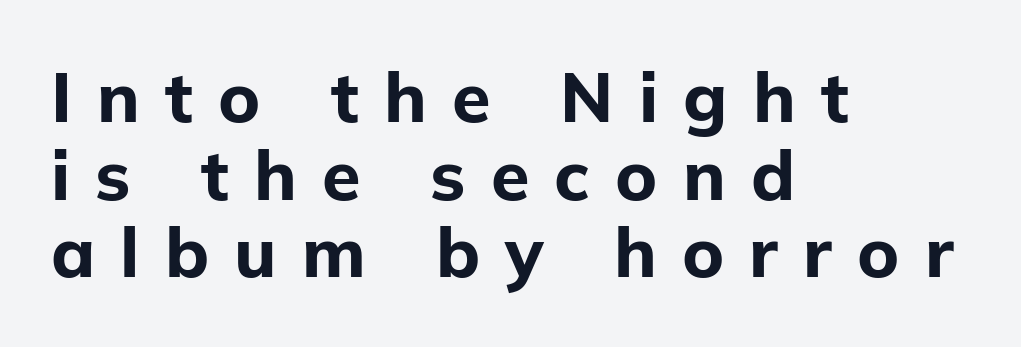
Weight check: bold — yes, fully. Regarding serifs, this sample does without them. Casual observation: everything's shoved over to the left. Summary of vertical rhythm: compact, with narrow interline spacing. Only glyphs here, with clear space below each row.
